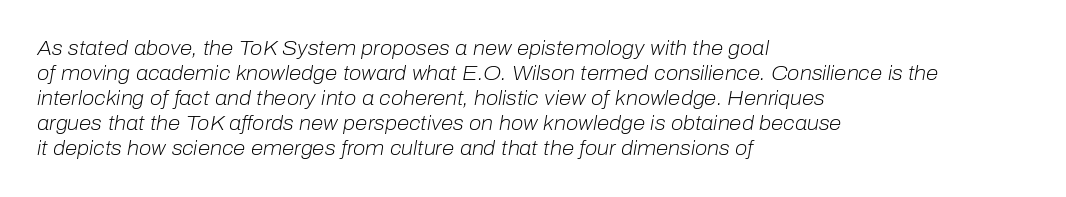
Q: Is the text bold? A: No.
Q: Is the text italic (slanted)? A: Yes, it leans right by about 10 degrees.
Q: Is the text underlined? A: No.
Q: How is the paragraph aligned? A: Left-aligned.
Q: Is the spacing between letters normal or unusually wide? A: Normal.
Q: Is the spacing between lines tight, normal or loose? A: Normal.
